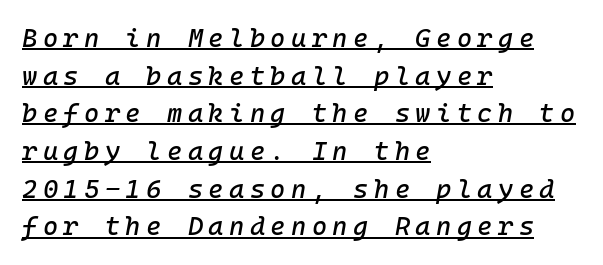
{"italic": "yes", "lean": "right", "slant_degrees": 10, "underline": "yes", "align": "left", "line_spacing": "normal", "line_spacing_ratio": 1.45, "letter_spacing": "wide", "letter_spacing_em": 0.21, "glyph_px": 26}
